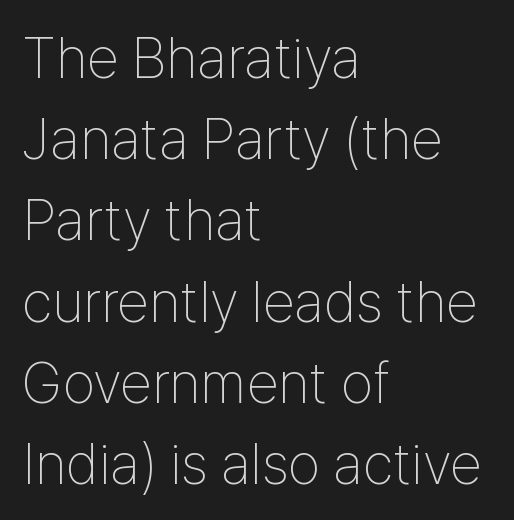
There is no visible air inserted between adjacent glyphs. These lines are composed in type without serifs. Has an underline been added? It has not. Think of a printed novel: that variable character pitch is what you see here. Italic: no, the glyphs are upright roman. Left-aligned paragraph, ragged on the right.
